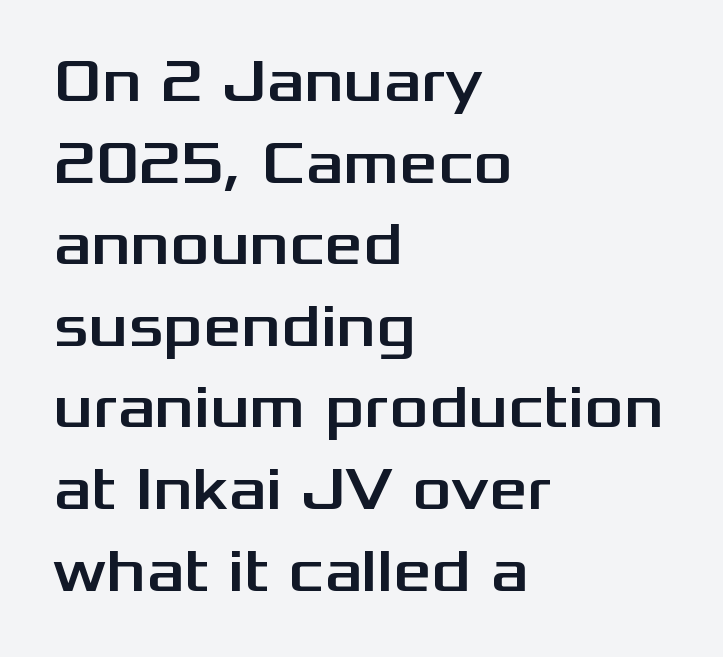
The face used here is rendered with its standard letterfit. Looks like regular typesetting: each glyph gets only the width it needs. Vertical spacing — default. The passage is arranged the way most books set body copy — flush left.
